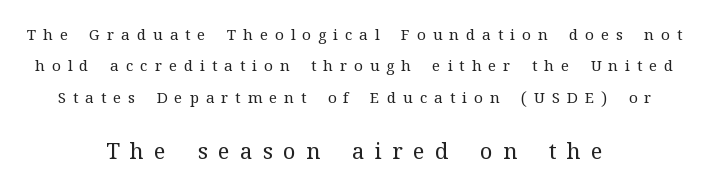
Is there any slant? The stems are plumb. Teacher's note: observe the equal gaps on both sides — that is centered alignment. Underline: absent. Stroke mass is kept to a normal reading level or below.
